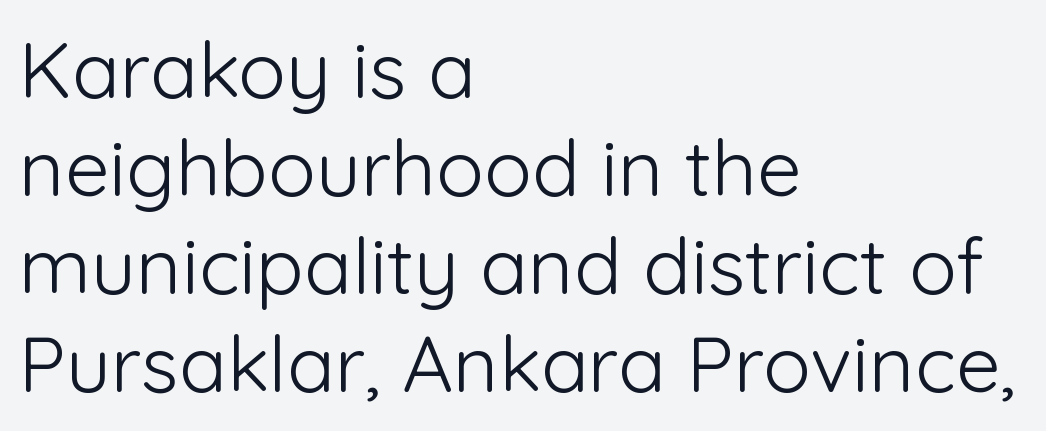
Q: Is the text bold? A: No.
Q: Is the text italic (slanted)? A: No, it is upright.
Q: Is the typeface a serif or a sans-serif typeface? A: Sans-serif.
Q: Is the text underlined? A: No.
Q: How is the paragraph aligned? A: Left-aligned.
Q: Is the spacing between letters normal or unusually wide? A: Normal.
Q: Width (condensed, normal, or wide)? A: Normal.
Q: Stroke contrast? A: Low.
Q: x-height? A: Medium.
Q: Monospaced? A: No.
